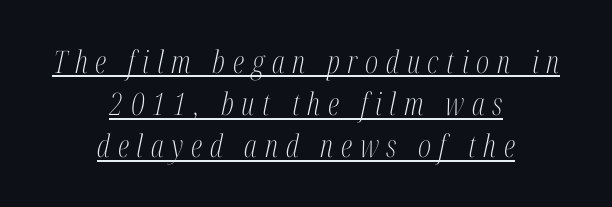
Here the designer chose a conventional face with non-uniform glyph widths. Weight class: somewhere from thin through regular. The axis of the letterforms is tilted away from vertical. The horizontal fit of the characters is loose and conspicuously gappy. Font category for this specimen: serif.
